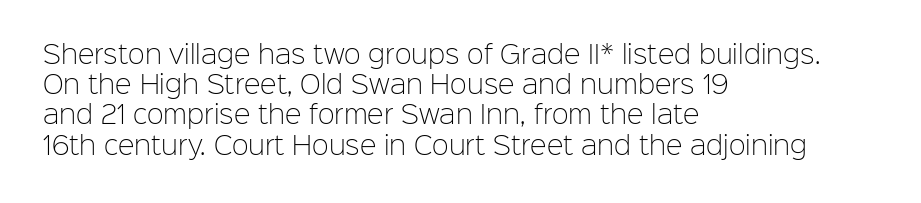
The image shows 25 px text type, upright; set left-aligned, line spacing 1.21x, normal letter spacing, not underlined.
